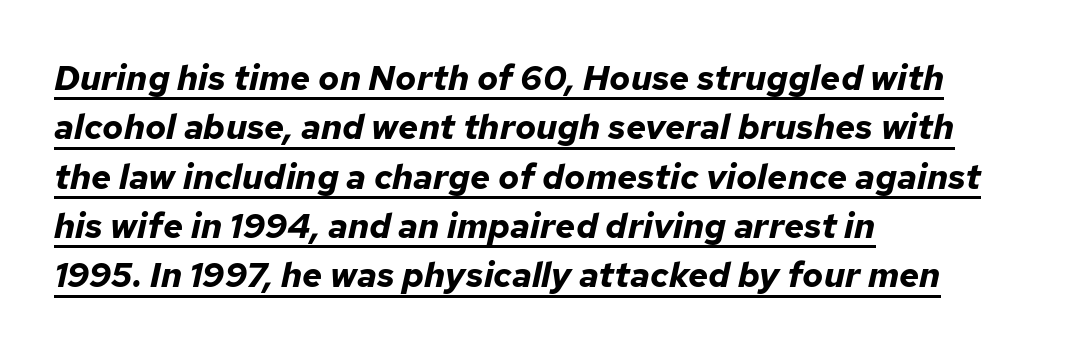
Inter-character spacing is left at the font's built-in metrics. Proportional: the letters do not fall into vertical columns. Slanted lettering throughout. Somebody hit Ctrl+U on this one — the words are underlined.
